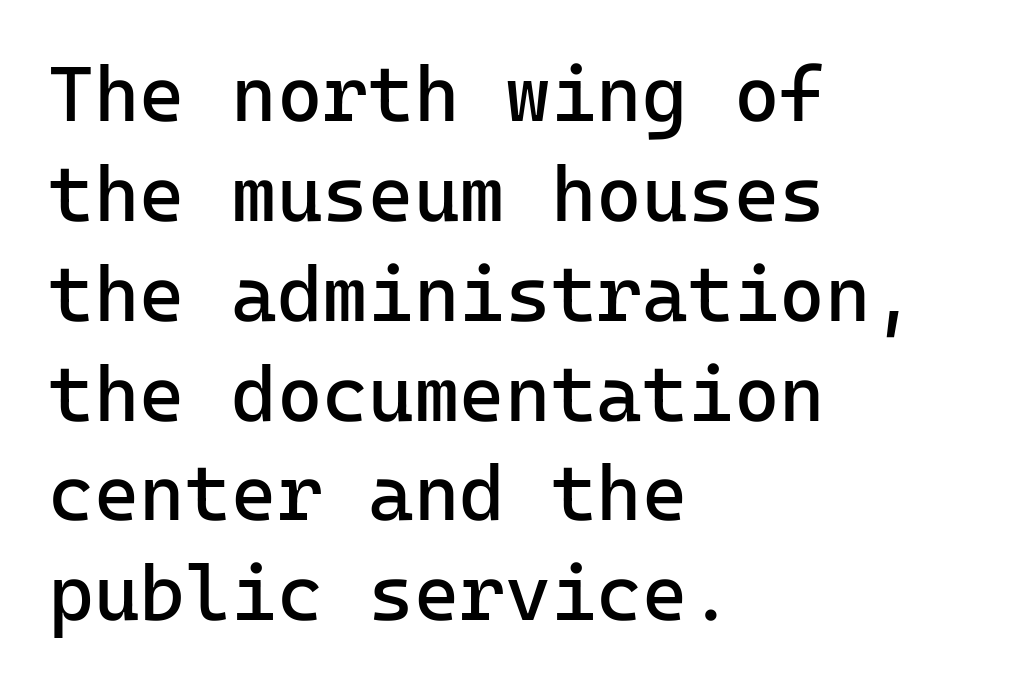
Q: Is the text bold? A: No.
Q: Is the text italic (slanted)? A: No, it is upright.
Q: Is the typeface a serif or a sans-serif typeface? A: Sans-serif.
Q: Is the text underlined? A: No.
Q: How is the paragraph aligned? A: Left-aligned.
Q: Is the spacing between letters normal or unusually wide? A: Normal.
Q: Is the spacing between lines tight, normal or loose? A: Normal.
Q: Width (condensed, normal, or wide)? A: Normal.
Q: Stroke contrast? A: Low.
Q: x-height? A: Medium.
Q: Monospaced? A: Yes.
